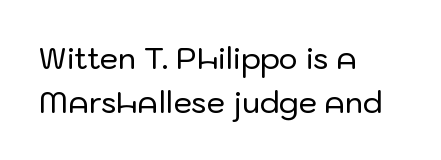
The rag falls on the right side of this text block. Is there any slant? The stems are plumb. These lines are rendered in a variable-pitch font. The block of text has a typical density, with ordinary space between rows.
